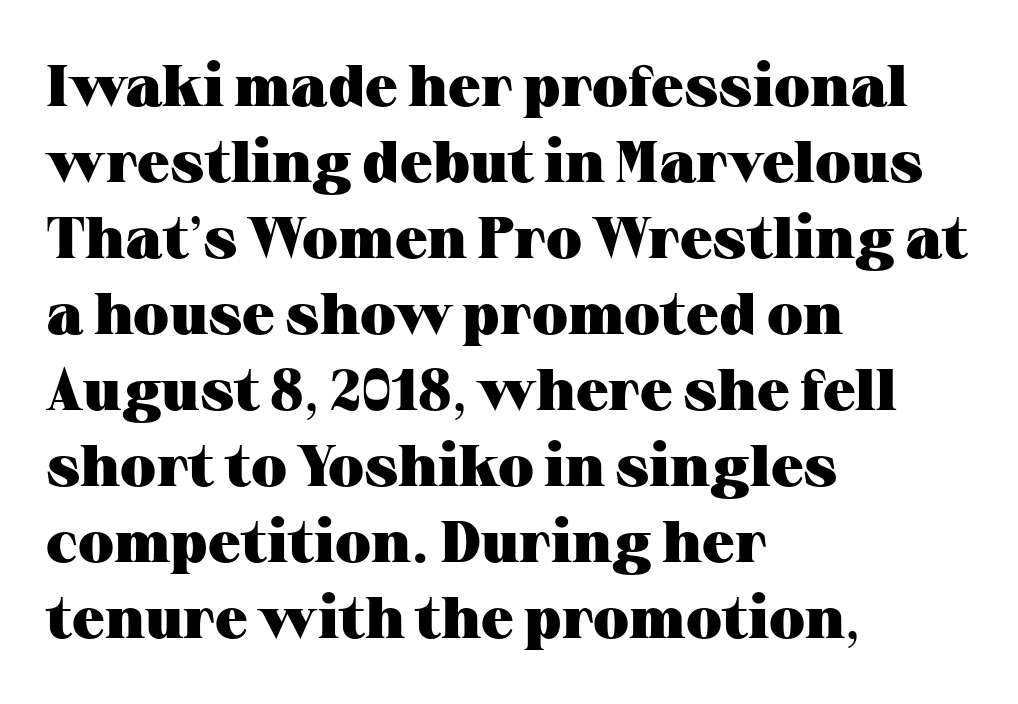
Q: Is the text bold? A: Yes.
Q: Is the text italic (slanted)? A: No, it is upright.
Q: Is the typeface a serif or a sans-serif typeface? A: Serif.
Q: Is the text underlined? A: No.
Q: How is the paragraph aligned? A: Left-aligned.
Q: Is the spacing between letters normal or unusually wide? A: Normal.
Q: Is the spacing between lines tight, normal or loose? A: Normal.
Q: Width (condensed, normal, or wide)? A: Wide.
Q: Stroke contrast? A: Medium.
Q: x-height? A: Medium.
Q: Monospaced? A: No.
